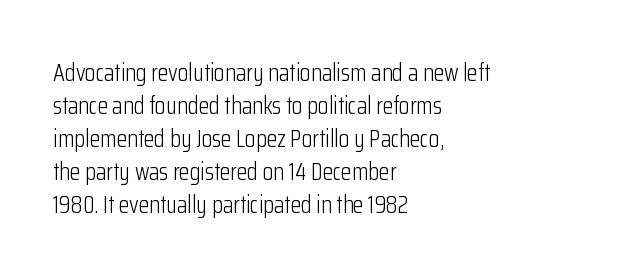
The image shows 24 px text type, upright; set left-aligned, normal line spacing (1.38x), normal letter spacing, not underlined.
